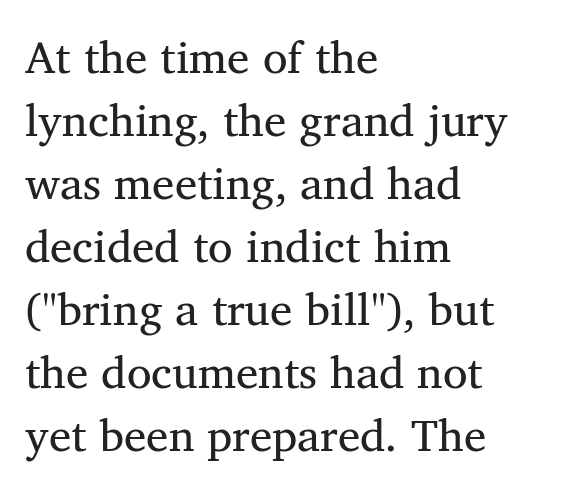
Q: Is the text bold? A: No.
Q: Is the text italic (slanted)? A: No, it is upright.
Q: Is the typeface a serif or a sans-serif typeface? A: Serif.
Q: Is the text underlined? A: No.
Q: How is the paragraph aligned? A: Left-aligned.
Q: Is the spacing between letters normal or unusually wide? A: Normal.
Q: Is the spacing between lines tight, normal or loose? A: Normal.
Q: Width (condensed, normal, or wide)? A: Normal.
Q: Stroke contrast? A: Medium.
Q: x-height? A: Medium.
Q: Monospaced? A: No.
